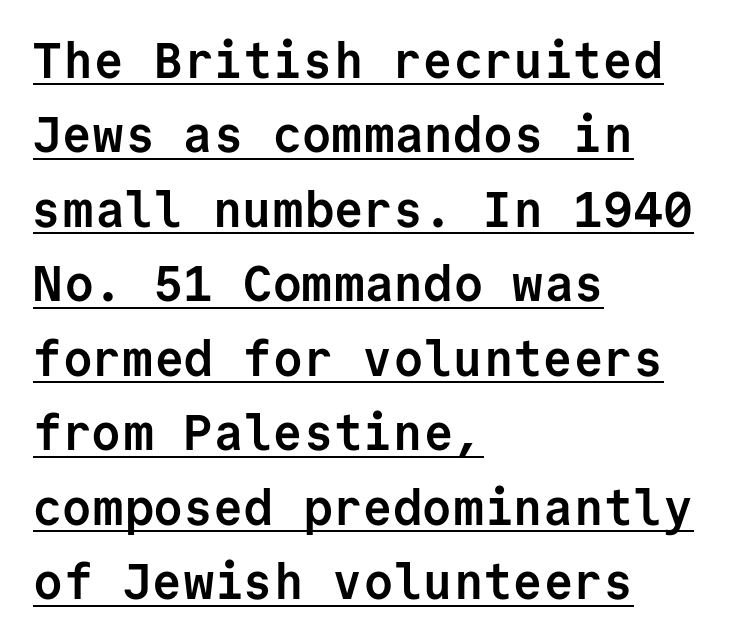
Like a heading marked for emphasis, these lines bear an underscore. Unlike italic type, these characters show no tilt at all. Regular leading. Every row of glyphs begins at an identical x-position on the left. Monospaced: the letters line up in strict vertical columns. Grotesque or geometric, the face here clearly has no serifs.
